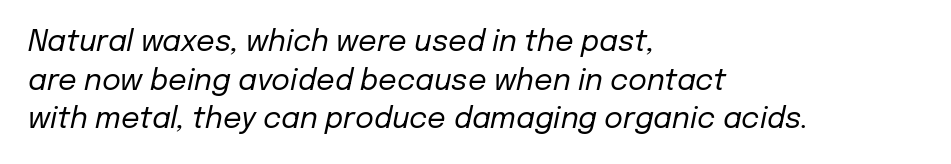
Q: Is the text bold? A: No.
Q: Is the text italic (slanted)? A: Yes, it leans right by about 12 degrees.
Q: Is the text underlined? A: No.
Q: How is the paragraph aligned? A: Left-aligned.
Q: Is the spacing between letters normal or unusually wide? A: Normal.
Q: Is the spacing between lines tight, normal or loose? A: Normal.
Q: Width (condensed, normal, or wide)? A: Normal.
Q: Stroke contrast? A: Low.
Q: x-height? A: Medium.
Q: Monospaced? A: No.
